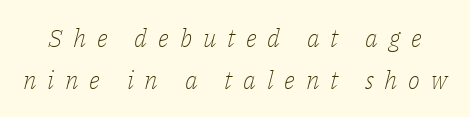
The image shows 25 px text type, italic (leaning right); set normal line spacing (1.67x), unusually wide letter spacing (+0.43 em), not underlined.
